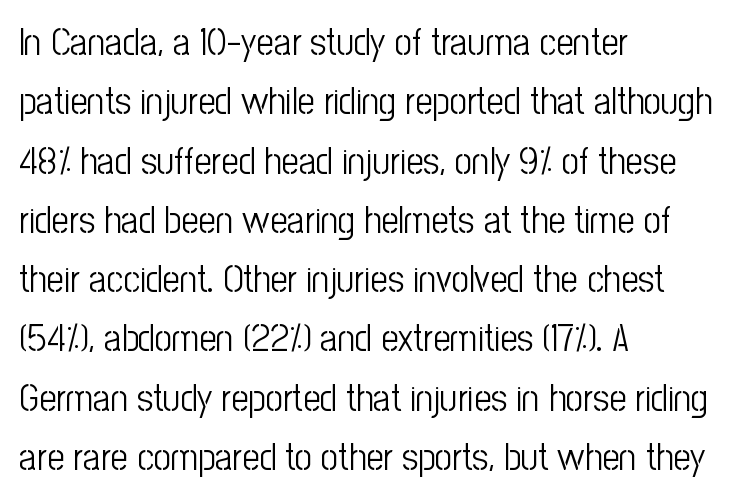
Q: Is the text bold? A: No.
Q: Is the text italic (slanted)? A: No, it is upright.
Q: Is the typeface a serif or a sans-serif typeface? A: Sans-serif.
Q: Is the text underlined? A: No.
Q: How is the paragraph aligned? A: Left-aligned.
Q: Is the spacing between letters normal or unusually wide? A: Normal.
Q: Is the spacing between lines tight, normal or loose? A: Normal.
Q: Width (condensed, normal, or wide)? A: Condensed.
Q: Stroke contrast? A: Low.
Q: x-height? A: Medium.
Q: Monospaced? A: No.
